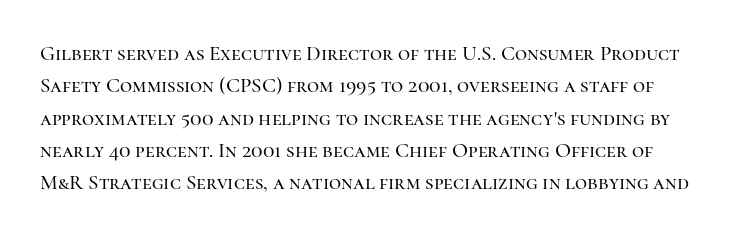
The image shows 21 px text type, upright; set normal line spacing (1.54x), normal letter spacing, not underlined.
